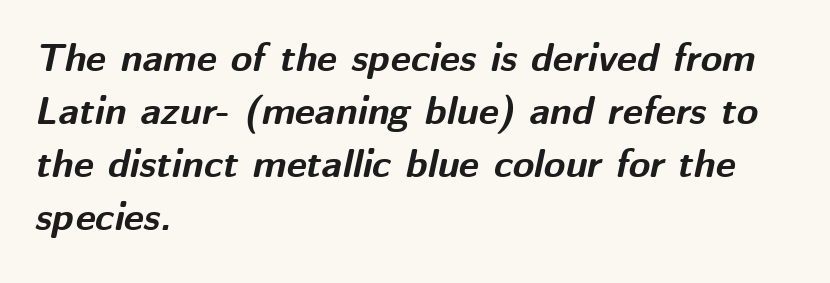
Q: Is the text bold? A: Yes.
Q: Is the text italic (slanted)? A: Yes, it leans right by about 12 degrees.
Q: Is the text underlined? A: No.
Q: How is the paragraph aligned? A: Left-aligned.
Q: Is the spacing between letters normal or unusually wide? A: Normal.
Q: Is the spacing between lines tight, normal or loose? A: Normal.
Q: Width (condensed, normal, or wide)? A: Normal.
Q: Stroke contrast? A: Medium.
Q: x-height? A: Medium.
Q: Monospaced? A: No.
